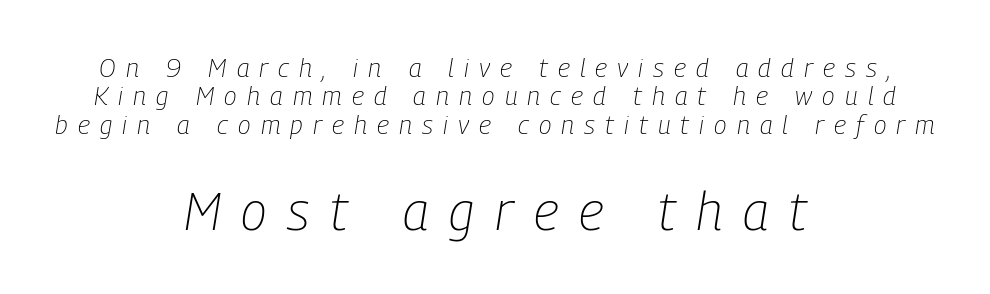
Horizontal bands of white between lines are thin slivers. Looks like regular typesetting: each glyph gets only the width it needs. Whoever set this made the second block the dominant, larger element. Looking at the ascenders, they clearly lean.
